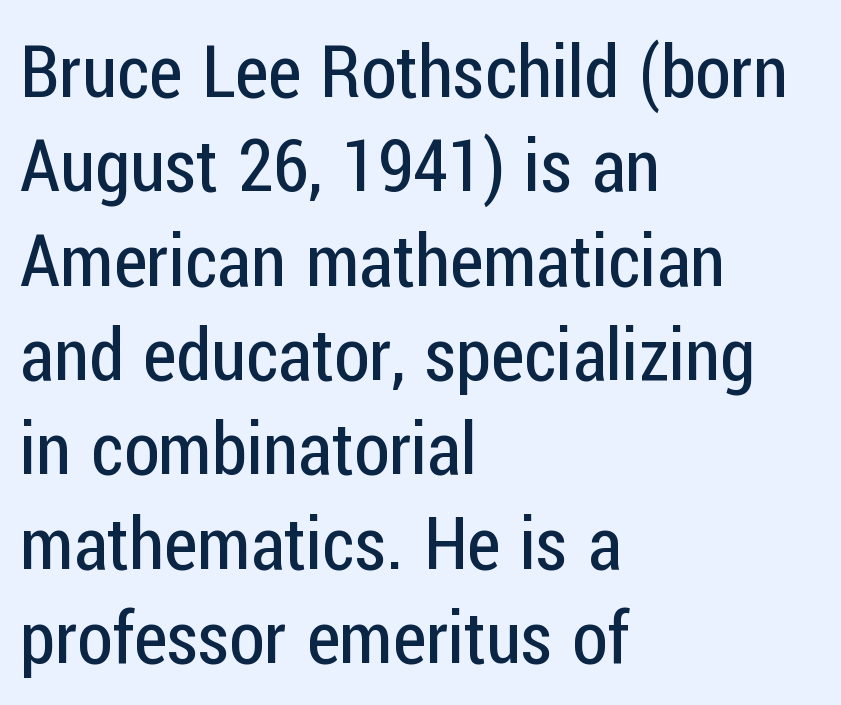
Q: Is the text bold? A: No.
Q: Is the text italic (slanted)? A: No, it is upright.
Q: Is the typeface a serif or a sans-serif typeface? A: Sans-serif.
Q: Is the text underlined? A: No.
Q: How is the paragraph aligned? A: Left-aligned.
Q: Is the spacing between letters normal or unusually wide? A: Normal.
Q: Is the spacing between lines tight, normal or loose? A: Normal.
Q: Width (condensed, normal, or wide)? A: Condensed.
Q: Stroke contrast? A: Low.
Q: x-height? A: Medium.
Q: Monospaced? A: No.
